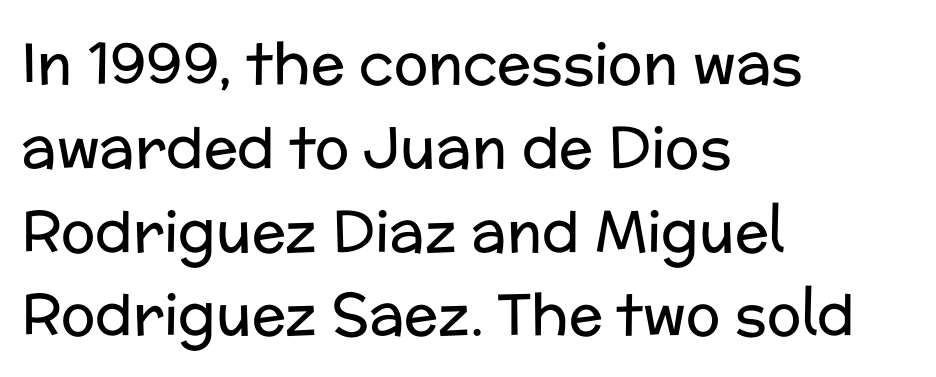
{"serif": "no", "italic": "no", "bold": "no", "weight": "regular", "width": "normal", "stroke_contrast": "low", "x_height": "medium", "monospaced": "no", "underline": "no", "align": "left", "line_spacing": "normal", "line_spacing_ratio": 1.47, "letter_spacing": "normal", "letter_spacing_em": 0.0, "glyph_px": 57}
